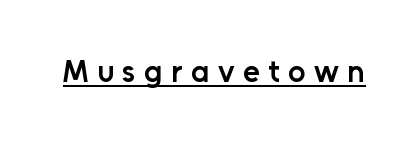
Q: Is the text bold? A: Semi-bold.
Q: Is the text italic (slanted)? A: No, it is upright.
Q: Is the typeface a serif or a sans-serif typeface? A: Sans-serif.
Q: Is the text underlined? A: Yes.
Q: Is the spacing between letters normal or unusually wide? A: Unusually wide.
Q: Width (condensed, normal, or wide)? A: Normal.
Q: Stroke contrast? A: Low.
Q: x-height? A: Medium.
Q: Monospaced? A: No.
